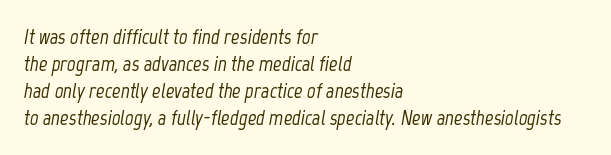
Check under the words: just untouched page. Regarding leading, the lines here are spaced in the standard way. Line beginnings align vertically; line endings do not. How are the letters spaced? Ordinarily, with no added tracking.
